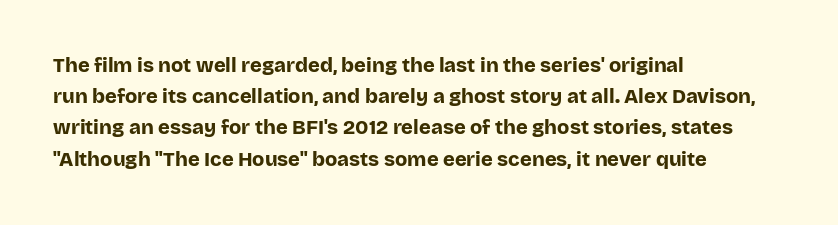
Q: Is the text bold? A: Yes.
Q: Is the text italic (slanted)? A: No, it is upright.
Q: Is the text underlined? A: No.
Q: How is the paragraph aligned? A: Left-aligned.
Q: Is the spacing between letters normal or unusually wide? A: Normal.
Q: Is the spacing between lines tight, normal or loose? A: Normal.
